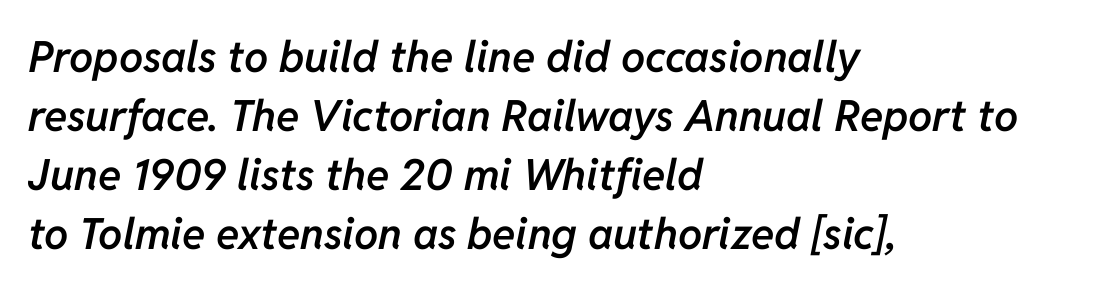
{"italic": "yes", "lean": "right", "slant_degrees": 11, "bold": "semi", "weight": "semibold", "width": "normal", "stroke_contrast": "low", "x_height": "medium", "monospaced": "no", "underline": "no", "align": "left", "line_spacing": "normal", "line_spacing_ratio": 1.37, "letter_spacing": "normal", "letter_spacing_em": 0.0, "glyph_px": 43}
